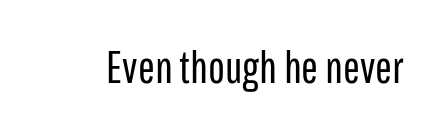
Q: Is the text bold? A: No.
Q: Is the text italic (slanted)? A: No, it is upright.
Q: Is the typeface a serif or a sans-serif typeface? A: Sans-serif.
Q: Is the text underlined? A: No.
Q: Is the spacing between letters normal or unusually wide? A: Normal.
Q: Width (condensed, normal, or wide)? A: Condensed.
Q: Stroke contrast? A: Low.
Q: x-height? A: Medium.
Q: Monospaced? A: No.
